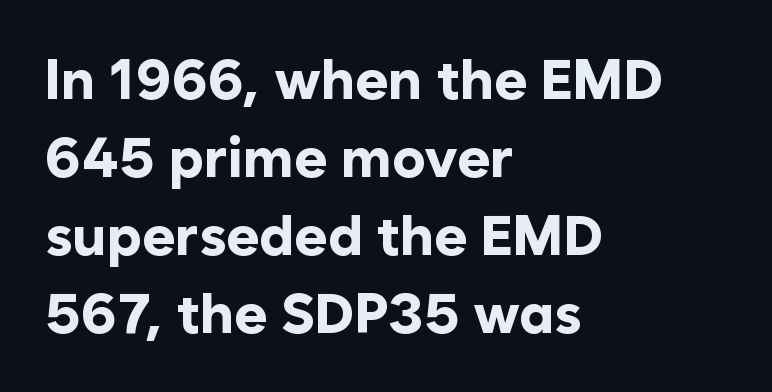
Q: Is the text bold? A: Yes.
Q: Is the text italic (slanted)? A: No, it is upright.
Q: Is the typeface a serif or a sans-serif typeface? A: Sans-serif.
Q: Is the text underlined? A: No.
Q: How is the paragraph aligned? A: Left-aligned.
Q: Is the spacing between letters normal or unusually wide? A: Normal.
Q: Is the spacing between lines tight, normal or loose? A: Normal.
Q: Width (condensed, normal, or wide)? A: Normal.
Q: Stroke contrast? A: Low.
Q: x-height? A: Medium.
Q: Monospaced? A: No.
